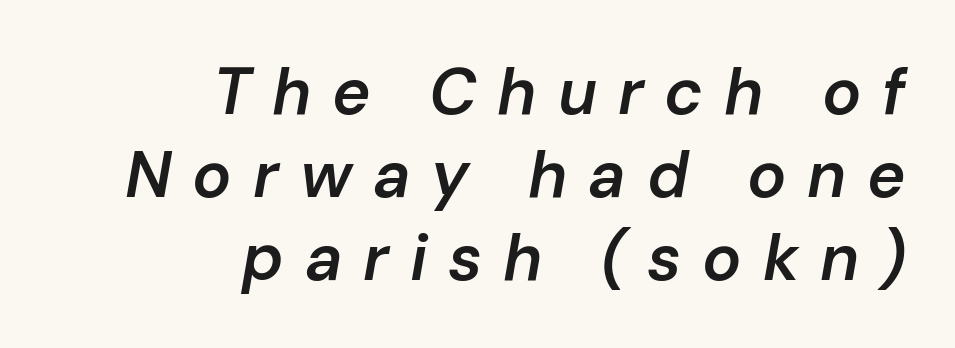
The face used here has a pronounced slope to its letters. This rendering widens character spacing well past its baseline value. Interline gaps are of average width in this sample. Here the designer chose a conventional face with non-uniform glyph widths.
